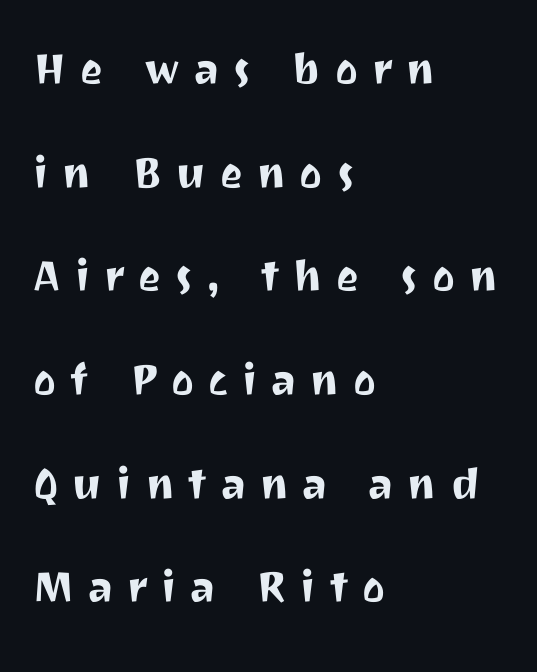
Each new line begins a long way beneath the previous one. Upright lettering throughout. Is this a sans? Yes — the strokes have no serifs. Each line starts at the same left margin while the right side varies. A typesetter would call this proportional, since set widths differ per character.
